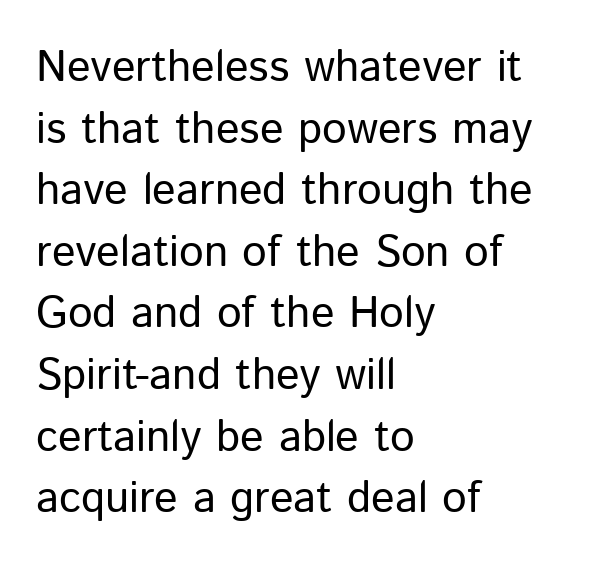
The line texture is even and compact thanks to regular tracking. Ink coverage per letter is moderate at most. This sample keeps an unexceptional amount of space between lines. Type style note: lacks serifs. Line beginnings align vertically; line endings do not.
